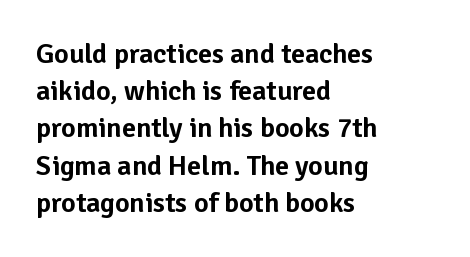
The image shows 28 px sans-serif type, upright; set left-aligned, normal line spacing (1.33x), normal letter spacing, not underlined; low stroke contrast and a medium x-height.
